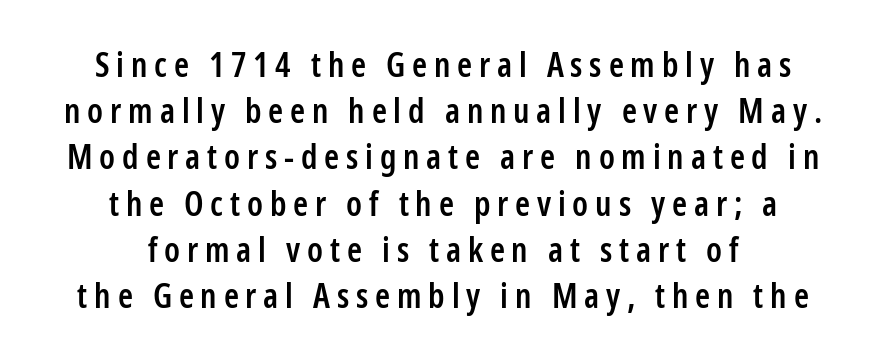
If you folded the block vertically in half, each line would mirror itself in length. Tracking value appears strongly positive — letters spread wide. The strip under each line holds only bare page. How heavy is the stroke? Medium-heavy — a semibold, shy of bold.
